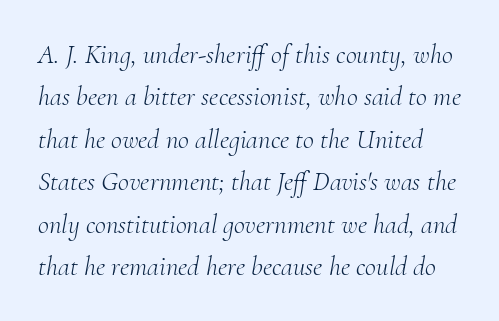
{"italic": "yes", "lean": "right", "slant_degrees": 10, "bold": "no", "underline": "no", "line_spacing": "normal", "line_spacing_ratio": 1.57, "letter_spacing": "normal", "letter_spacing_em": 0.0, "glyph_px": 27}
